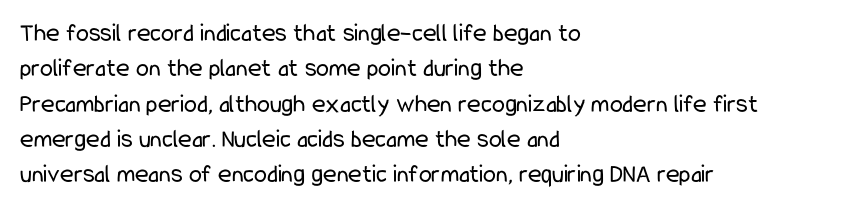
The image shows 26 px text type, upright; set left-aligned, normal line spacing (1.36x), normal letter spacing, not underlined.
